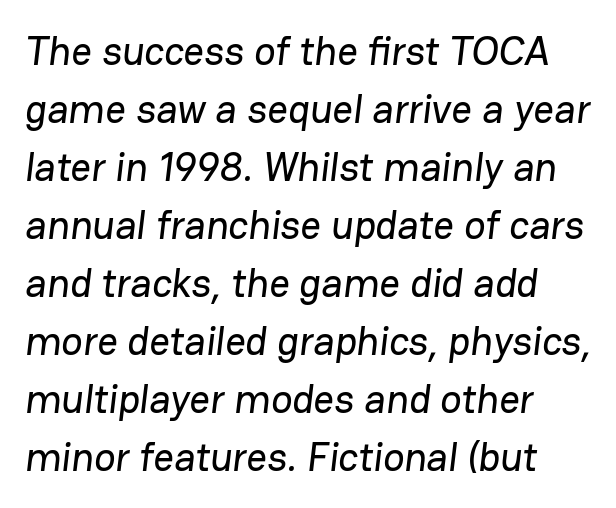
Rule under the text: the space is simply empty. Short and long lines alike share a common starting point at left. Here the designer chose a conventional face with non-uniform glyph widths. Standard letterfit; no display-style spreading of the glyphs. This rendering employs a face without finishing strokes, i.e., a sans-serif. Baseline-to-baseline distance is the conventional proportion of letter height.
